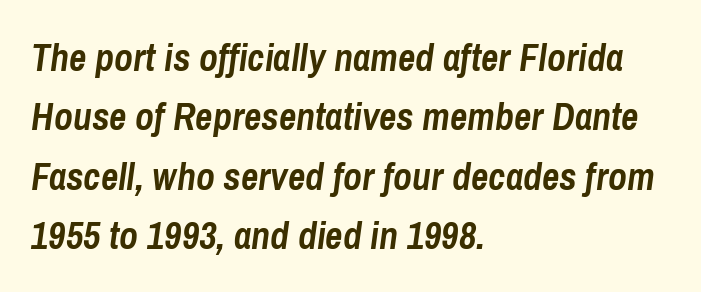
The image shows 38 px semibold, condensed type, italic (leaning right); set left-aligned, normal line spacing (1.56x), normal letter spacing, not underlined; low stroke contrast and a medium x-height.
